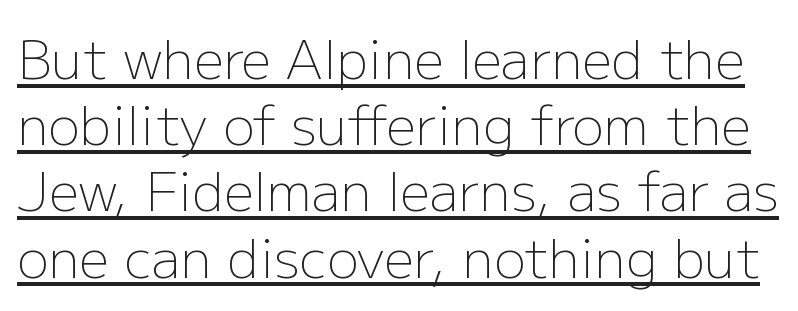
In terms of letterspacing, this is plain default setting. The font family rendered here belongs to the sans-serif group. The passage shown stacks its lines at a standard gap. Spacing verdict: proportional, widths tailored to each character. The type sits square on the baseline with zero lean.
